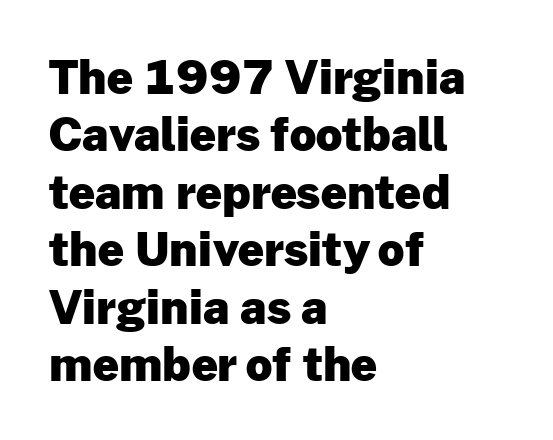
Q: Is the text bold? A: Yes.
Q: Is the text italic (slanted)? A: No, it is upright.
Q: Is the typeface a serif or a sans-serif typeface? A: Sans-serif.
Q: Is the text underlined? A: No.
Q: How is the paragraph aligned? A: Left-aligned.
Q: Is the spacing between letters normal or unusually wide? A: Normal.
Q: Is the spacing between lines tight, normal or loose? A: Normal.
Q: Width (condensed, normal, or wide)? A: Normal.
Q: Stroke contrast? A: Low.
Q: x-height? A: Medium.
Q: Monospaced? A: No.
